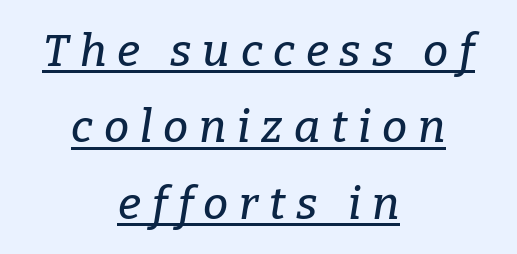
{"serif": "yes", "italic": "yes", "lean": "right", "slant_degrees": 9, "width": "normal", "stroke_contrast": "low", "x_height": "medium", "monospaced": "no", "underline": "yes", "align": "center", "line_spacing": "normal", "line_spacing_ratio": 1.7, "letter_spacing": "wide", "letter_spacing_em": 0.24, "glyph_px": 45}
